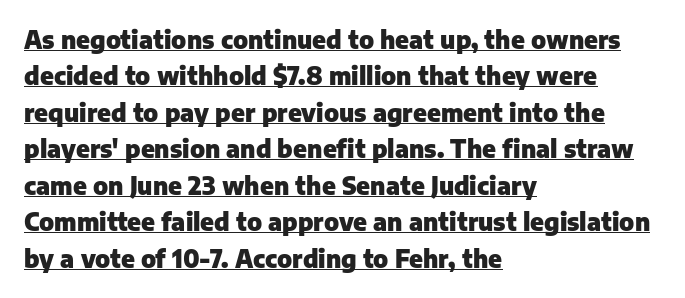
Q: Is the text bold? A: Yes.
Q: Is the text italic (slanted)? A: No, it is upright.
Q: Is the text underlined? A: Yes.
Q: How is the paragraph aligned? A: Left-aligned.
Q: Is the spacing between letters normal or unusually wide? A: Normal.
Q: Is the spacing between lines tight, normal or loose? A: Normal.
